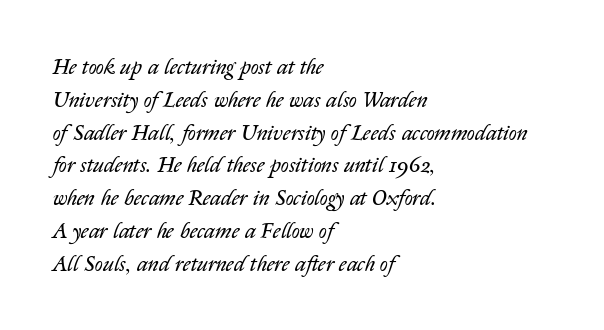
{"italic": "yes", "lean": "right", "slant_degrees": 14, "bold": "no", "underline": "no", "align": "left", "line_spacing": "normal", "line_spacing_ratio": 1.49, "letter_spacing": "normal", "letter_spacing_em": 0.0, "glyph_px": 22}
